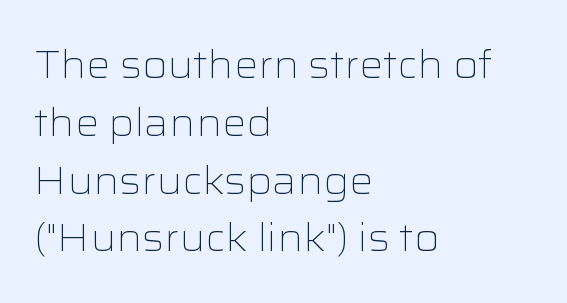
{"serif": "no", "italic": "no", "bold": "no", "weight": "light", "width": "wide", "stroke_contrast": "low", "x_height": "medium", "monospaced": "no", "underline": "no", "align": "left", "line_spacing": "normal", "line_spacing_ratio": 1.52, "letter_spacing": "normal", "letter_spacing_em": 0.0, "glyph_px": 38}
